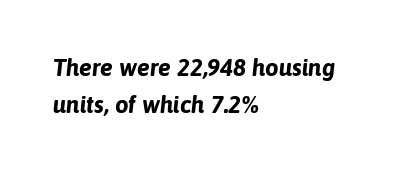
The image shows 24 px bold type, italic (leaning right); set left-aligned, normal line spacing (1.53x), normal letter spacing, not underlined.
